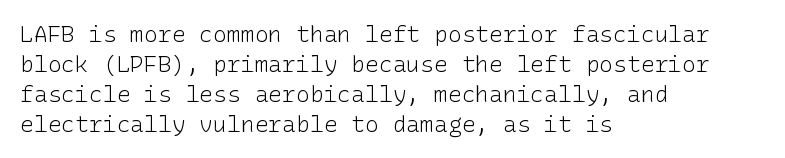
The image shows 23 px text type, upright; set left-aligned, normal line spacing (1.3x), normal letter spacing, not underlined.
